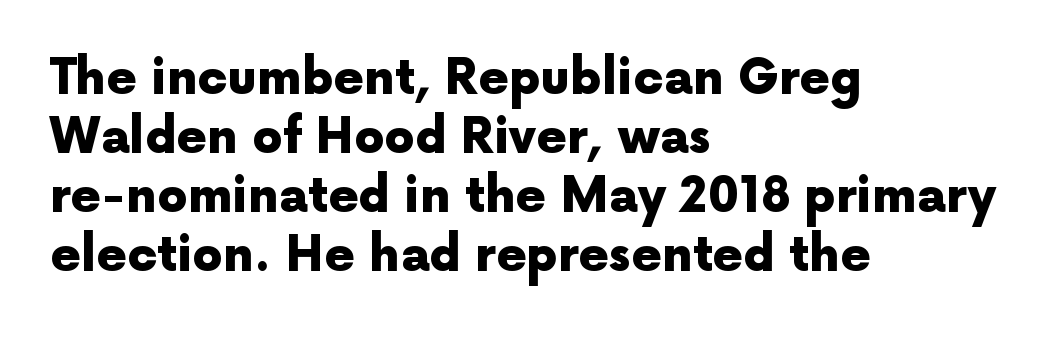
Nothing sits at the stroke ends, so this counts as sans-serif. Caption: multi-line text, flush left, ragged right. The letters stand upright; this is a roman face. The glyphs have the mass of a bold cut. Beneath every word, the page is bare. Is this a fixed-width face? No — the glyphs have proportional, varying widths.
